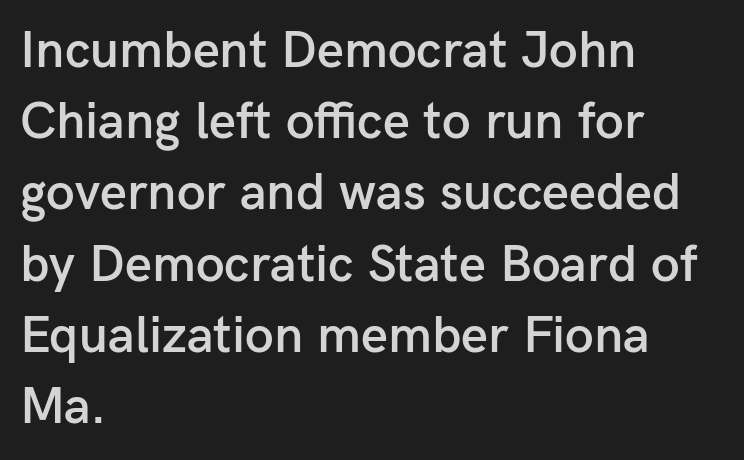
The image shows 52 px semibold sans-serif type, upright; set left-aligned, normal line spacing (1.37x), normal letter spacing, not underlined; low stroke contrast and a medium x-height.
